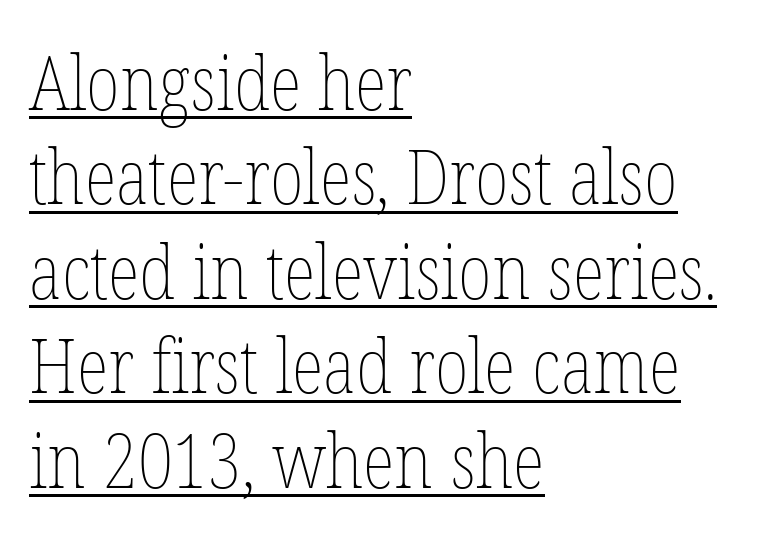
Observe the ordinary spacing: letters are neighbours, not strangers. Nothing heavy about these letters — not bold at all. A roman cut, with each character standing at attention. If you measured baseline to baseline, you'd find a middling distance. The face used here is proportionally spaced, like ordinary book or web type. If you drew a ruler down the left edge, every line would touch it.
